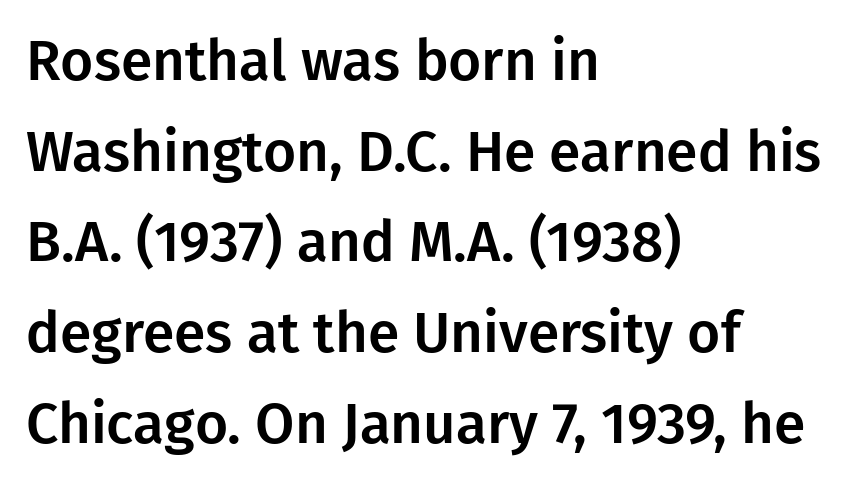
Think of a printed novel: that variable character pitch is what you see here. Ordinary non-slanted type is in use. Typographically, this falls in the sans-serif category. Lines of text with bare space underneath. Short note: letters normally spaced.
